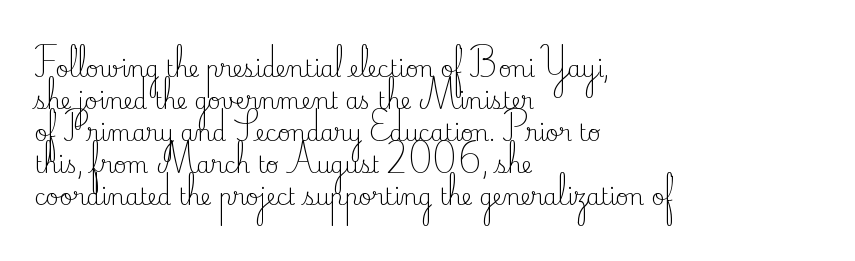
Weight: in the light-to-regular range. These lines keep a tight, regular rhythm from letter to letter. Any mark beneath the type? The region is blank. Left-aligned paragraph, ragged on the right. If you drew a line through each stem, it would be perfectly vertical. Honestly, the row spacing looks completely unremarkable.
